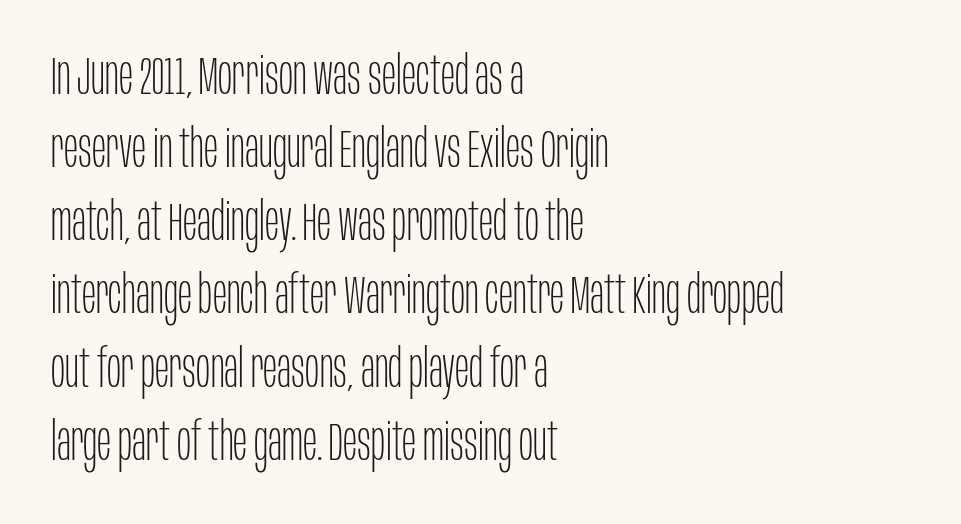
The strokes are not fattened; the text isn't bold. The rows are spaced the way most documents space them. Nothing unusual about the tracking: characters are spaced as the font intends. Each letter keeps its own natural width here, so spacing adapts to shape. Reading down the block, your eye returns to a fixed left position each line.
